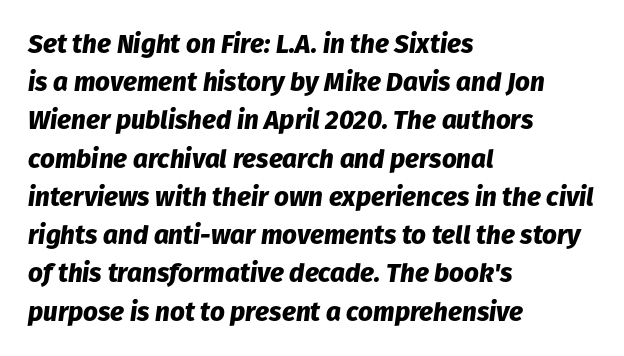
{"italic": "yes", "lean": "right", "slant_degrees": 8, "bold": "yes", "underline": "no", "align": "left", "line_spacing": "normal", "line_spacing_ratio": 1.47, "letter_spacing": "normal", "letter_spacing_em": 0.0, "glyph_px": 26}
